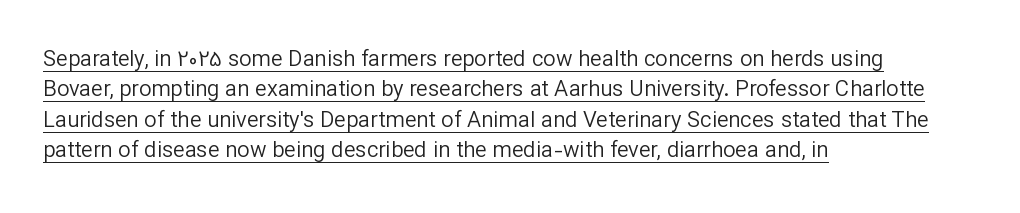
Standard letterfit; no display-style spreading of the glyphs. The rendering anchors every line to the left-hand side. The letters stand upright; this is a roman face. The specimen includes a rule beneath the text block's lines.
